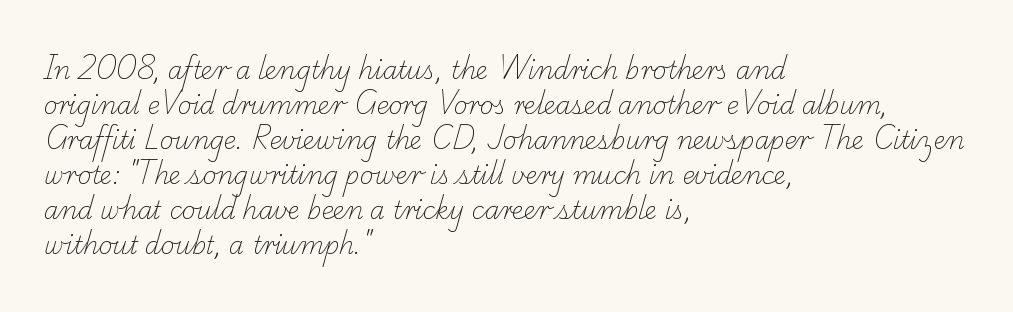
The image shows 24 px text type; set left-aligned, normal line spacing (1.46x), normal letter spacing, not underlined.
